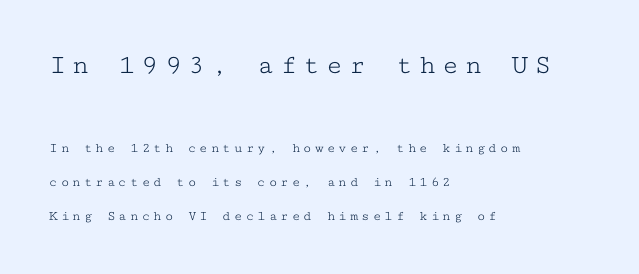
{"serif": "yes", "italic": "no", "bold": "no", "weight": "light", "width": "wide", "stroke_contrast": "low", "x_height": "medium", "monospaced": "yes", "underline": "no", "align": "left", "line_spacing": "loose", "line_spacing_ratio": 2.44, "letter_spacing": "wide", "letter_spacing_em": 0.22, "larger_block": "first", "size_ratio": 2.0, "glyph_px": 28}
